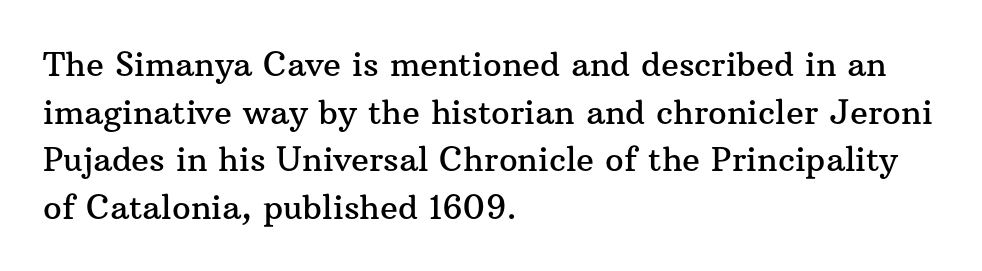
{"serif": "yes", "italic": "no", "width": "normal", "stroke_contrast": "medium", "x_height": "medium", "monospaced": "no", "underline": "no", "align": "left", "line_spacing": "normal", "line_spacing_ratio": 1.44, "letter_spacing": "normal", "letter_spacing_em": 0.0, "glyph_px": 33}
